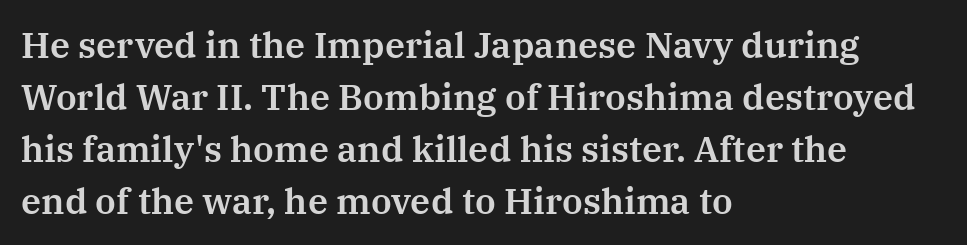
Q: Is the text italic (slanted)? A: No, it is upright.
Q: Is the typeface a serif or a sans-serif typeface? A: Serif.
Q: Is the text underlined? A: No.
Q: How is the paragraph aligned? A: Left-aligned.
Q: Is the spacing between letters normal or unusually wide? A: Normal.
Q: Is the spacing between lines tight, normal or loose? A: Normal.
Q: Width (condensed, normal, or wide)? A: Normal.
Q: Stroke contrast? A: Medium.
Q: x-height? A: Medium.
Q: Monospaced? A: No.
